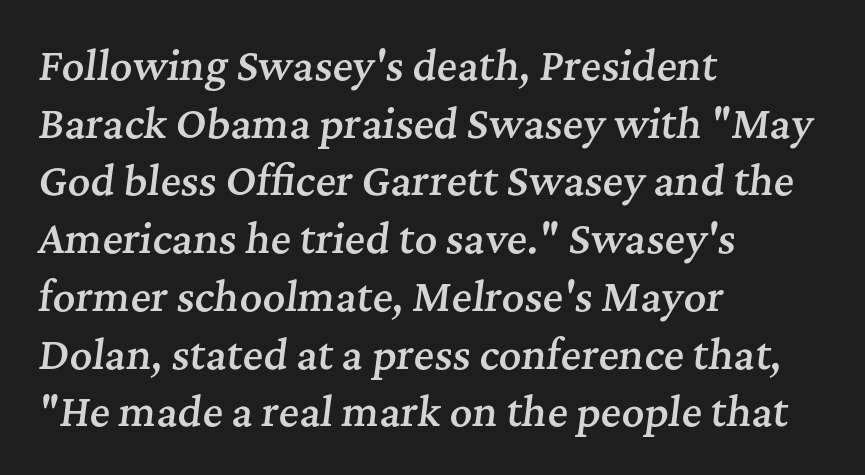
Q: Is the text bold? A: Semi-bold.
Q: Is the text italic (slanted)? A: Yes, it leans right by about 7 degrees.
Q: Is the typeface a serif or a sans-serif typeface? A: Serif.
Q: Is the text underlined? A: No.
Q: How is the paragraph aligned? A: Left-aligned.
Q: Is the spacing between letters normal or unusually wide? A: Normal.
Q: Is the spacing between lines tight, normal or loose? A: Normal.
Q: Width (condensed, normal, or wide)? A: Normal.
Q: Stroke contrast? A: Medium.
Q: x-height? A: Medium.
Q: Monospaced? A: No.
